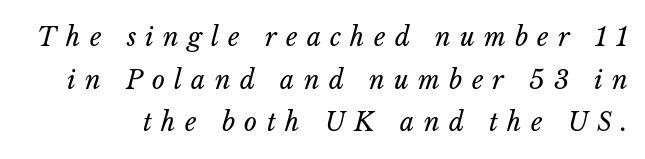
The image shows 25 px text type, italic (leaning right); set line spacing 1.71x, unusually wide letter spacing (+0.37 em), not underlined.
